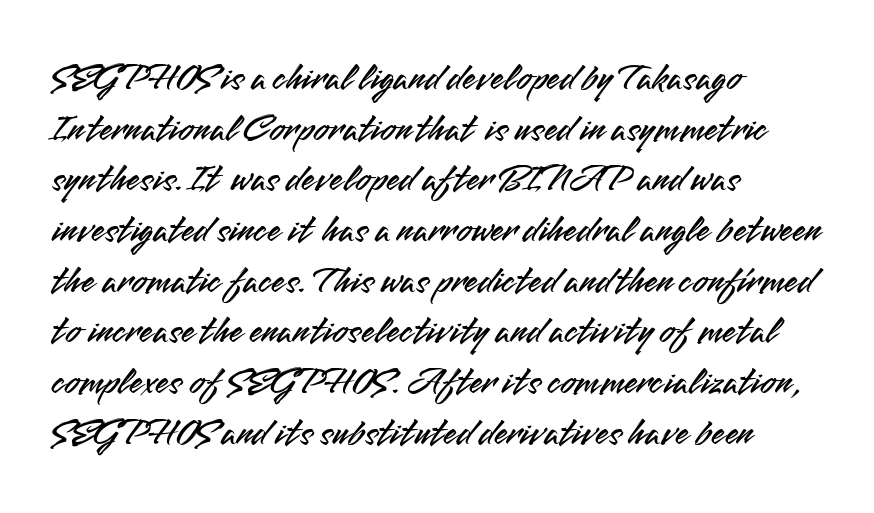
Here the designer chose a conventional face with non-uniform glyph widths. Check the space under the baseline: it is left empty. Type style note: lacks serifs.
